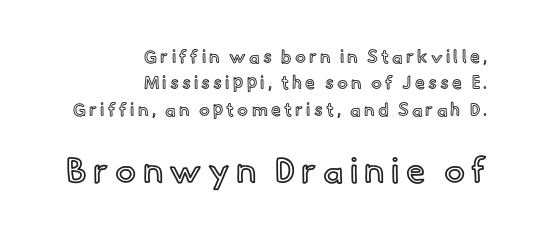
{"italic": "no", "width": "normal", "x_height": "small", "monospaced": "no", "underline": "no", "align": "right", "line_spacing": "normal", "line_spacing_ratio": 1.46, "larger_block": "second", "size_ratio": 1.94, "glyph_px": 35}
